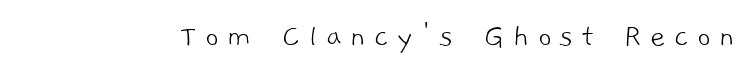
{"serif": "no", "bold": "no", "weight": "light", "width": "normal", "stroke_contrast": "low", "x_height": "medium", "monospaced": "no", "underline": "no", "letter_spacing": "wide", "letter_spacing_em": 0.26, "glyph_px": 33}
